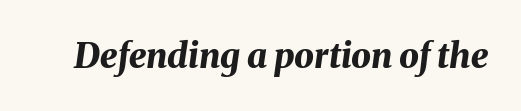
{"italic": "yes", "lean": "right", "slant_degrees": 8, "bold": "yes", "weight": "bold", "width": "normal", "stroke_contrast": "medium", "x_height": "medium", "monospaced": "no", "underline": "no", "letter_spacing": "normal", "letter_spacing_em": 0.0, "glyph_px": 35}
